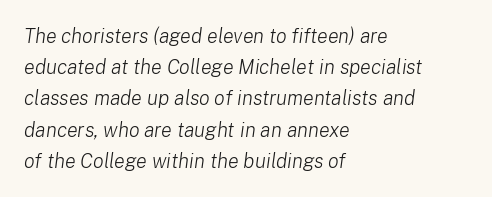
Unbolded letterforms with no extra heft. Is the letter spacing exaggerated? No — it looks like the ordinary default. Short and long lines alike share a common starting point at left. Rendered with sloped, italic letterforms. Honestly, there is no underline to notice here at all. This sample keeps an unexceptional amount of space between lines.
